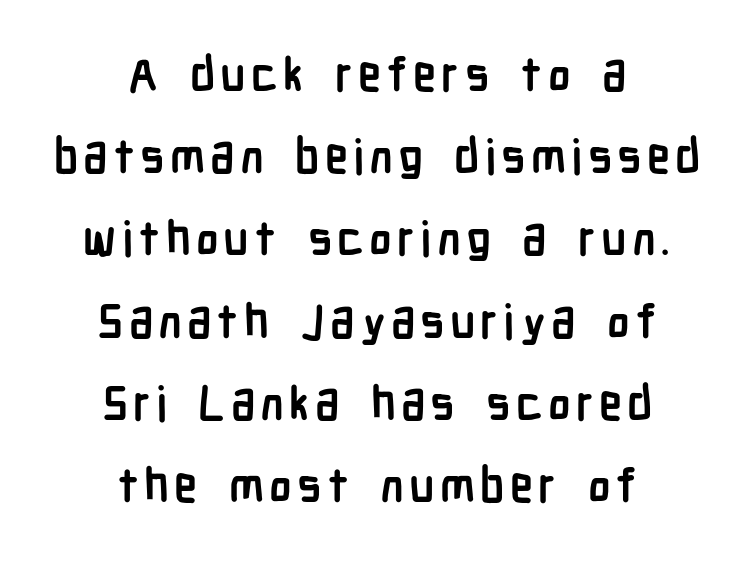
{"serif": "no", "italic": "no", "bold": "yes", "weight": "semibold", "width": "condensed", "stroke_contrast": "low", "x_height": "medium", "monospaced": "no", "underline": "no", "align": "center", "line_spacing_ratio": 1.75, "glyph_px": 47}
